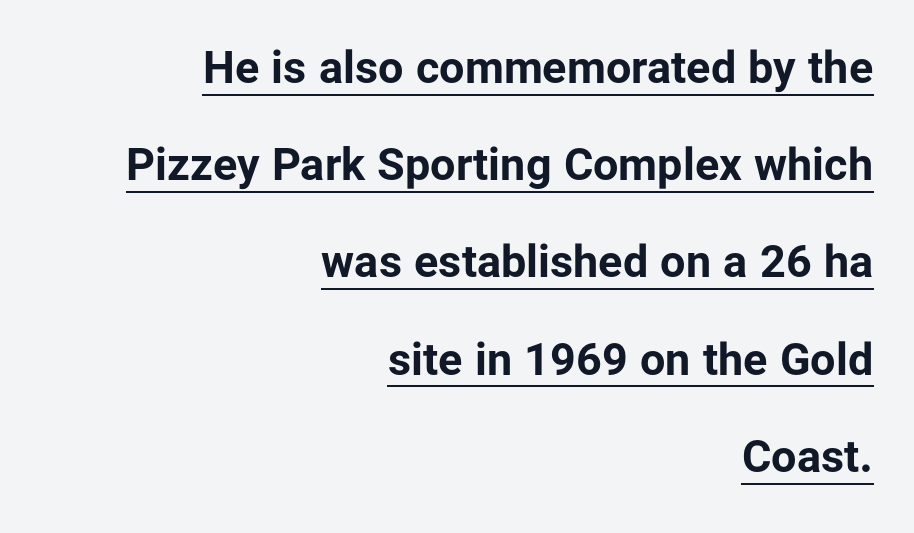
This is underlined copy, the kind a proofreader might mark for attention. Vertical strokes here are truly vertical. Do the characters align in a grid? No, the font is proportional. Is the letter spacing exaggerated? No — it looks like the ordinary default. Notice how thick the strokes are: this is what a full bold looks like.
